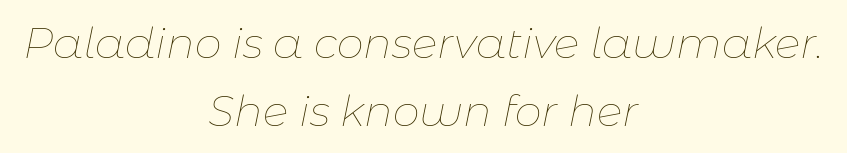
The image shows 43 px thin type, italic (leaning right); set centered, normal line spacing (1.57x), normal letter spacing, not underlined; low stroke contrast and a medium x-height.
